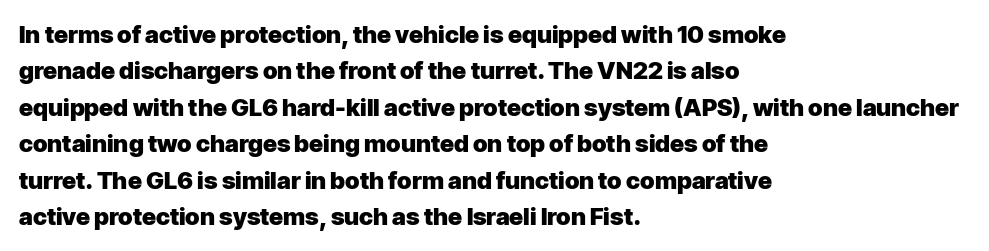
The image shows 24 px bold type, upright; set left-aligned, normal line spacing (1.52x), normal letter spacing, not underlined.
